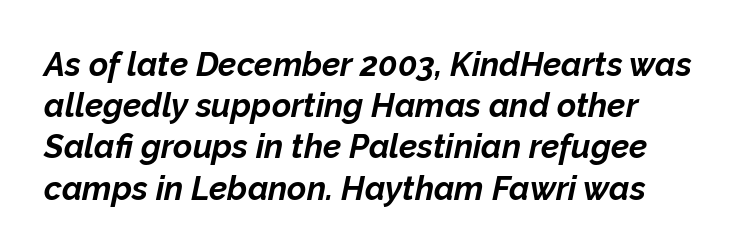
Q: Is the text bold? A: Yes.
Q: Is the text italic (slanted)? A: Yes, it leans right by about 12 degrees.
Q: Is the text underlined? A: No.
Q: Is the spacing between letters normal or unusually wide? A: Normal.
Q: Is the spacing between lines tight, normal or loose? A: Normal.
Q: Width (condensed, normal, or wide)? A: Normal.
Q: Stroke contrast? A: Low.
Q: x-height? A: Medium.
Q: Monospaced? A: No.
